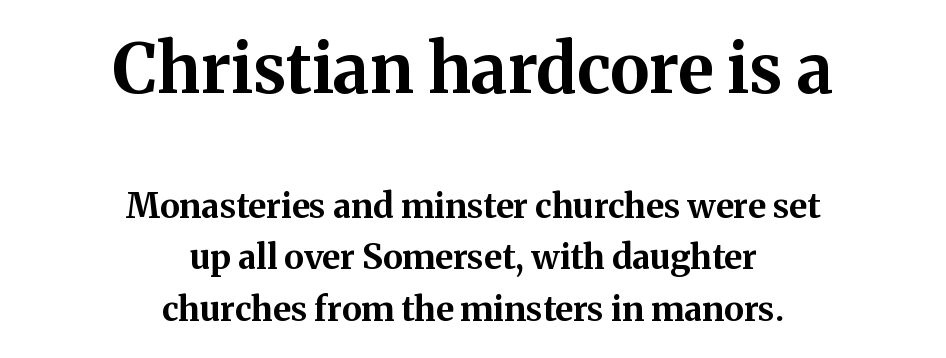
The image shows 68 px bold serif type, upright; set centered, normal line spacing (1.52x), normal letter spacing, not underlined; the first (top) block is 2.0x larger; medium stroke contrast and a medium x-height.
